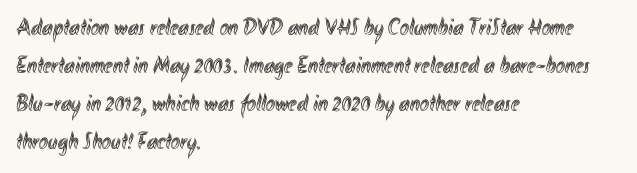
The image shows 24 px text type; set left-aligned, normal line spacing (1.58x), normal letter spacing, not underlined.
